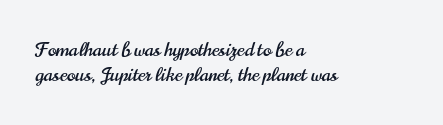
The image shows 20 px text type; set left-aligned, normal line spacing (1.27x), normal letter spacing, not underlined.
